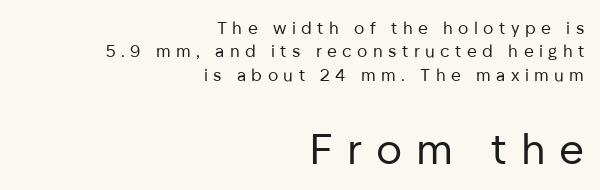
{"serif": "no", "italic": "no", "bold": "no", "weight": "regular", "width": "normal", "stroke_contrast": "low", "x_height": "medium", "monospaced": "no", "underline": "no", "align": "right", "line_spacing": "normal", "line_spacing_ratio": 1.37, "letter_spacing": "wide", "letter_spacing_em": 0.32, "larger_block": "second", "size_ratio": 2.53, "glyph_px": 43}
